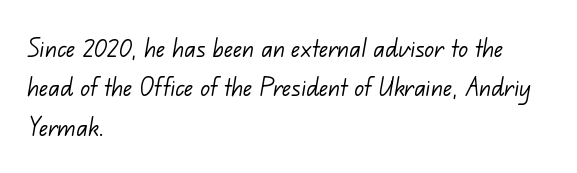
Q: Is the text bold? A: No.
Q: Is the typeface a serif or a sans-serif typeface? A: Sans-serif.
Q: Is the text underlined? A: No.
Q: How is the paragraph aligned? A: Left-aligned.
Q: Is the spacing between letters normal or unusually wide? A: Normal.
Q: Is the spacing between lines tight, normal or loose? A: Normal.
Q: Width (condensed, normal, or wide)? A: Normal.
Q: Stroke contrast? A: Low.
Q: x-height? A: Small.
Q: Monospaced? A: No.
